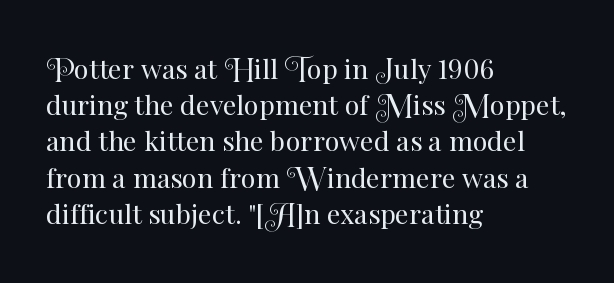
The strokes carry an ordinary text weight at most. Teacher's note: observe the even left margin — that is flush-left alignment. The lines sit at an ordinary, default distance from one another. Does extra space separate the letters? No, they use regular spacing. Posture: vertical. The specimen omits any rule beneath the text block's lines.
